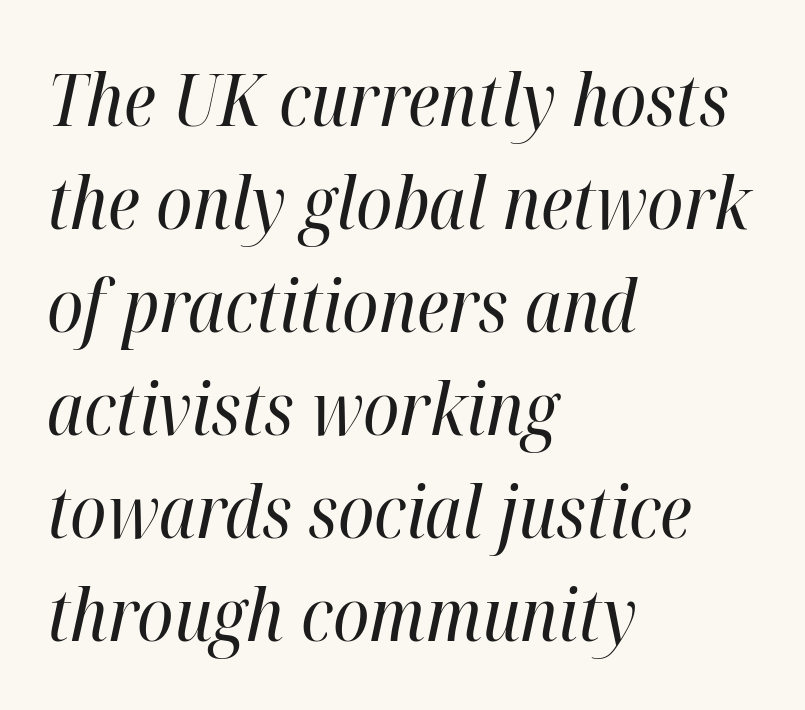
{"italic": "yes", "lean": "right", "slant_degrees": 12, "bold": "no", "weight": "regular", "width": "condensed", "stroke_contrast": "high", "x_height": "medium", "monospaced": "no", "underline": "no", "align": "left", "line_spacing": "normal", "line_spacing_ratio": 1.41, "letter_spacing": "normal", "letter_spacing_em": 0.0, "glyph_px": 73}
